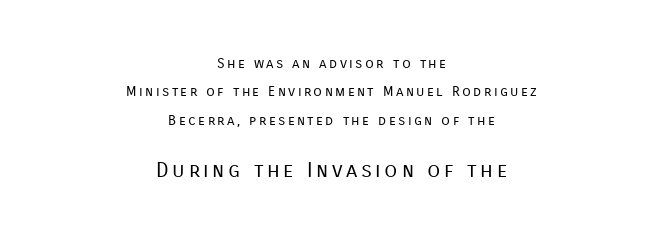
{"italic": "no", "bold": "no", "underline": "no", "align": "center", "line_spacing": "loose", "line_spacing_ratio": 2.02, "larger_block": "second", "size_ratio": 1.5, "glyph_px": 21}
